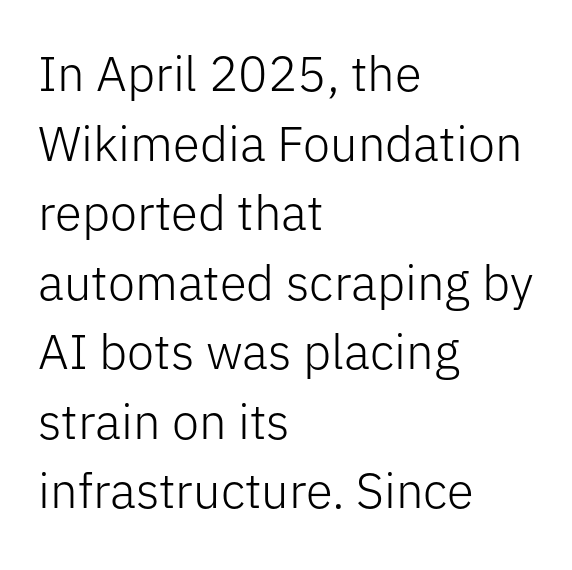
The image shows 49 px light sans-serif type, upright; set left-aligned, normal line spacing (1.42x), normal letter spacing, not underlined; low stroke contrast and a medium x-height.
